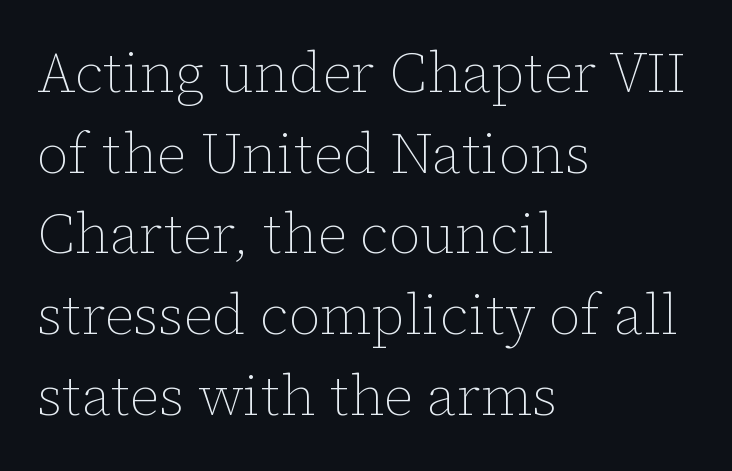
Q: Is the text bold? A: No.
Q: Is the text italic (slanted)? A: No, it is upright.
Q: Is the text underlined? A: No.
Q: How is the paragraph aligned? A: Left-aligned.
Q: Is the spacing between letters normal or unusually wide? A: Normal.
Q: Is the spacing between lines tight, normal or loose? A: Normal.
Q: Width (condensed, normal, or wide)? A: Normal.
Q: Stroke contrast? A: Low.
Q: x-height? A: Medium.
Q: Monospaced? A: No.
